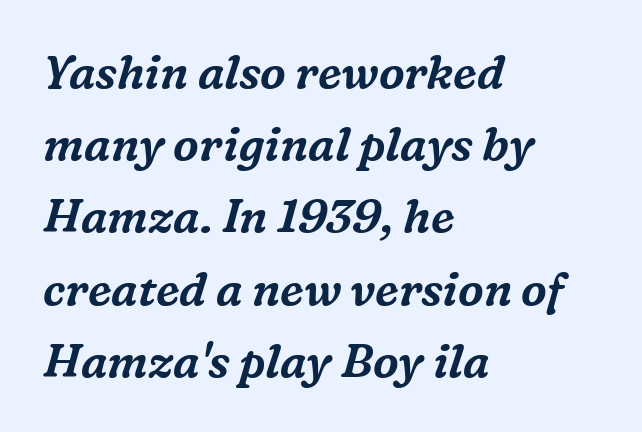
Q: Is the text italic (slanted)? A: Yes, it leans right by about 16 degrees.
Q: Is the typeface a serif or a sans-serif typeface? A: Serif.
Q: Is the text underlined? A: No.
Q: How is the paragraph aligned? A: Left-aligned.
Q: Is the spacing between letters normal or unusually wide? A: Normal.
Q: Is the spacing between lines tight, normal or loose? A: Normal.
Q: Width (condensed, normal, or wide)? A: Normal.
Q: Stroke contrast? A: Medium.
Q: x-height? A: Medium.
Q: Monospaced? A: No.
